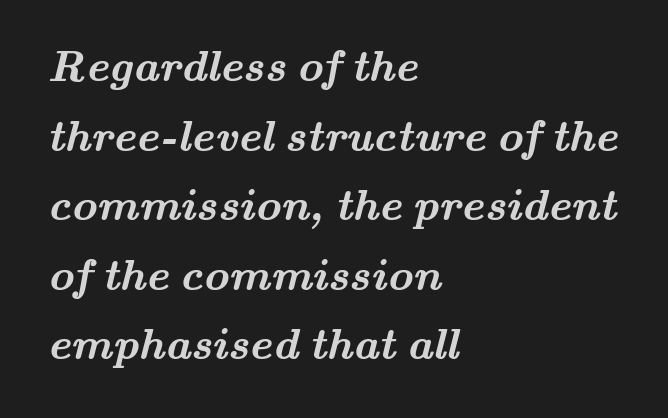
Here the designer chose a conventional face with non-uniform glyph widths. The setting favours the left margin, as ordinary paragraphs usually do. This block has exactly the height ordinary leading produces. The passage shown is emphatically bold. Standard letterfit; no display-style spreading of the glyphs.
